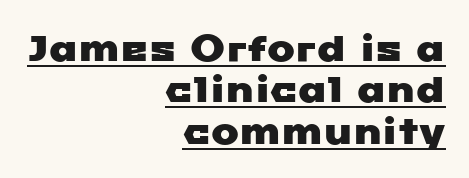
The image shows 37 px wide sans-serif type; set right-aligned, tight line spacing (1.12x), normal letter spacing, underlined; low stroke contrast and a medium x-height.
